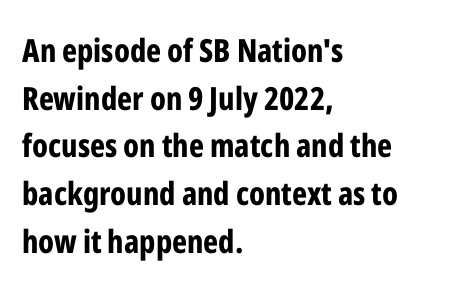
Q: Is the text bold? A: Yes.
Q: Is the text italic (slanted)? A: No, it is upright.
Q: Is the typeface a serif or a sans-serif typeface? A: Sans-serif.
Q: Is the text underlined? A: No.
Q: How is the paragraph aligned? A: Left-aligned.
Q: Is the spacing between letters normal or unusually wide? A: Normal.
Q: Is the spacing between lines tight, normal or loose? A: Normal.
Q: Width (condensed, normal, or wide)? A: Condensed.
Q: Stroke contrast? A: Low.
Q: x-height? A: Medium.
Q: Monospaced? A: No.
